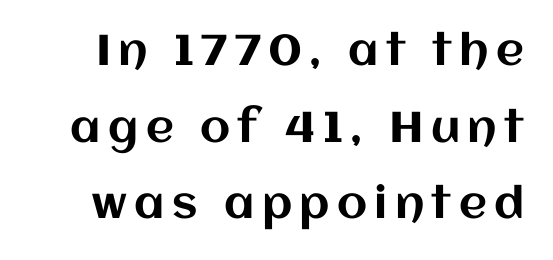
Q: Is the text italic (slanted)? A: No, it is upright.
Q: Is the text underlined? A: No.
Q: Width (condensed, normal, or wide)? A: Normal.
Q: Stroke contrast? A: Medium.
Q: x-height? A: Large.
Q: Monospaced? A: No.
